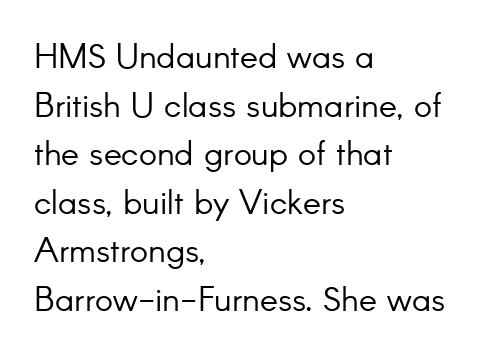
Q: Is the text bold? A: No.
Q: Is the text italic (slanted)? A: No, it is upright.
Q: Is the typeface a serif or a sans-serif typeface? A: Sans-serif.
Q: Is the text underlined? A: No.
Q: How is the paragraph aligned? A: Left-aligned.
Q: Is the spacing between letters normal or unusually wide? A: Normal.
Q: Is the spacing between lines tight, normal or loose? A: Normal.
Q: Width (condensed, normal, or wide)? A: Normal.
Q: Stroke contrast? A: Low.
Q: x-height? A: Small.
Q: Monospaced? A: No.
